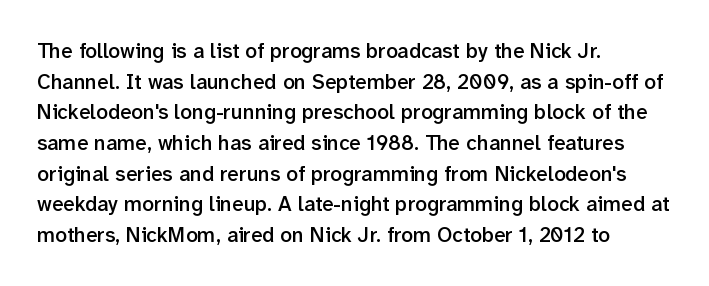
Q: Is the text bold? A: Semi-bold.
Q: Is the text italic (slanted)? A: No, it is upright.
Q: Is the text underlined? A: No.
Q: How is the paragraph aligned? A: Left-aligned.
Q: Is the spacing between letters normal or unusually wide? A: Normal.
Q: Is the spacing between lines tight, normal or loose? A: Normal.
